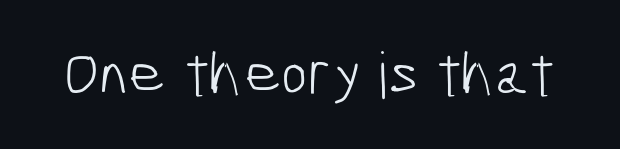
The image shows 64 px light, condensed sans-serif type; set normal letter spacing, not underlined; low stroke contrast and a medium x-height.
